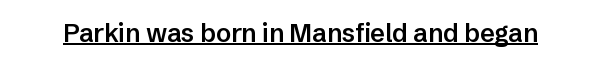
The letters sit at their default tracking, neither squeezed nor spread. On the weight axis this lands at semibold, roughly 600. Somebody hit Ctrl+U on this one — the words are underlined. In terms of posture, this sample is upright.
